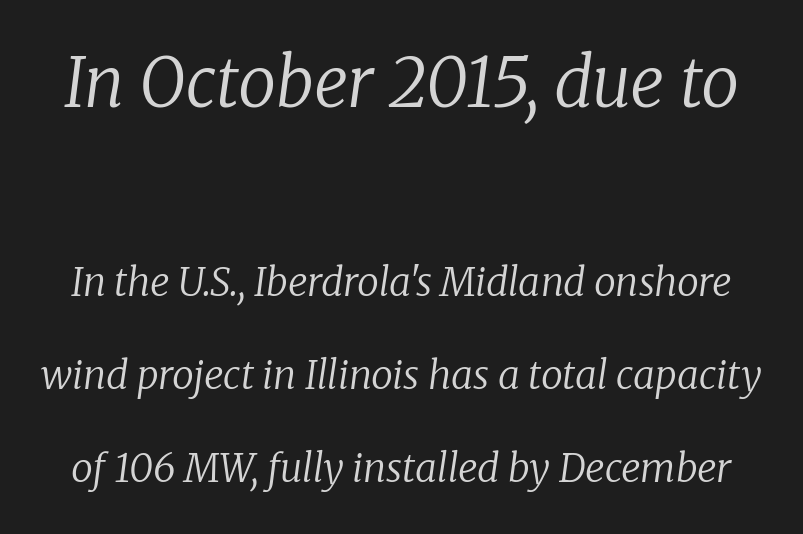
{"serif": "yes", "italic": "yes", "lean": "right", "slant_degrees": 8, "bold": "no", "weight": "regular", "width": "normal", "stroke_contrast": "low", "x_height": "medium", "monospaced": "no", "underline": "no", "line_spacing": "loose", "line_spacing_ratio": 2.39, "letter_spacing": "normal", "letter_spacing_em": 0.0, "larger_block": "first", "size_ratio": 1.74, "glyph_px": 68}
